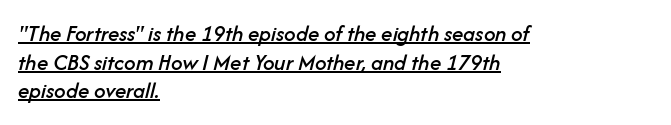
Check the space under the baseline: a stroke is drawn there. How are the letters spaced? Ordinarily, with no added tracking. This sample is left-justified, so line endings fall wherever the words run out. Slanted lettering throughout.
